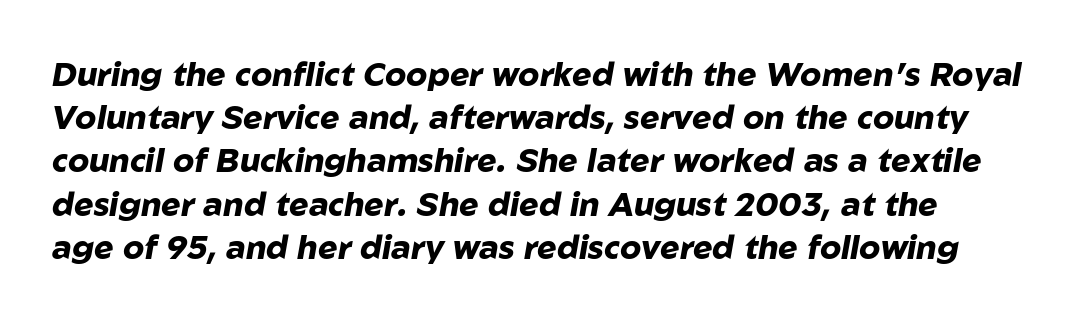
Glyph-to-glyph distance matches everyday printed text. Leading: standard. Anything drawn beneath the words? Only blank space. How heavy is the stroke? Heavy — this is a bold.
